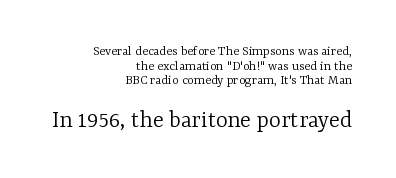
These lines were composed using upright roman letters. Horizontal alignment here is rightward, an uncommon choice for prose. This is not heavy type; no bold has been used. Is the lower block the larger one? Yes — the lower block carries the bigger type.
